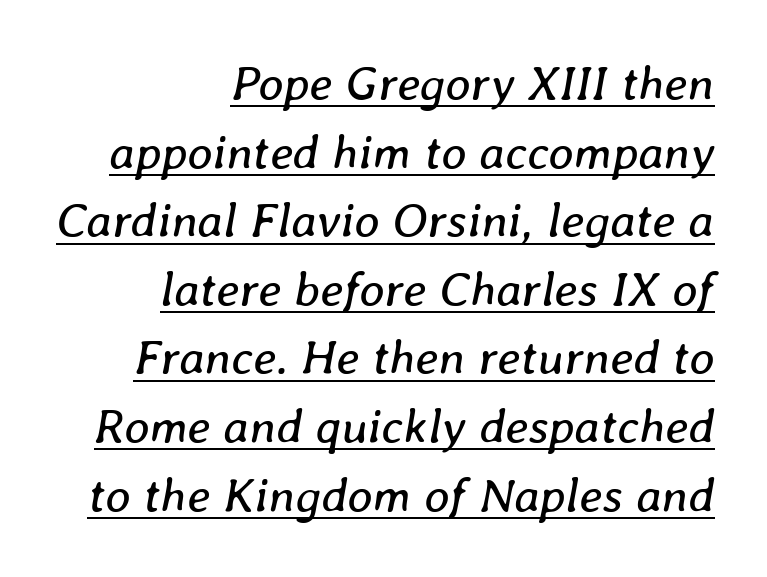
A normal amount of white space separates one row of letters from the next. These lines are rendered in a variable-pitch font. The letters look calm and open, with moderate or lighter stems. A typographer would call this underscored text.
